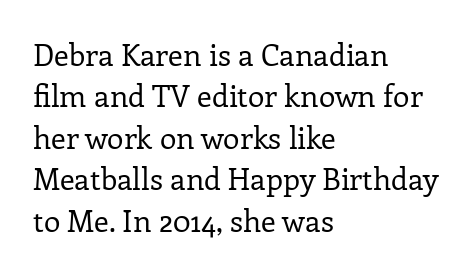
The image shows 30 px regular-weight serif type, upright; set left-aligned, normal line spacing (1.38x), normal letter spacing, not underlined; low stroke contrast and a medium x-height.
